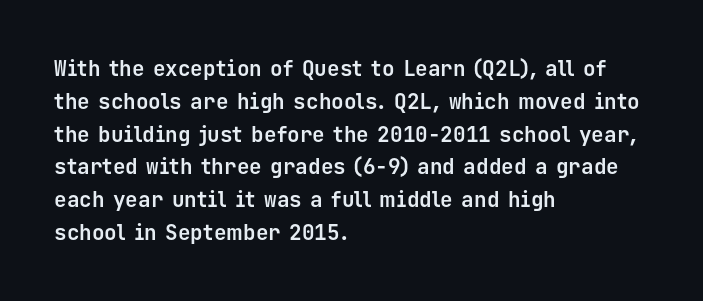
Q: Is the text bold? A: Yes.
Q: Is the text italic (slanted)? A: No, it is upright.
Q: Is the text underlined? A: No.
Q: How is the paragraph aligned? A: Left-aligned.
Q: Is the spacing between letters normal or unusually wide? A: Normal.
Q: Is the spacing between lines tight, normal or loose? A: Normal.
